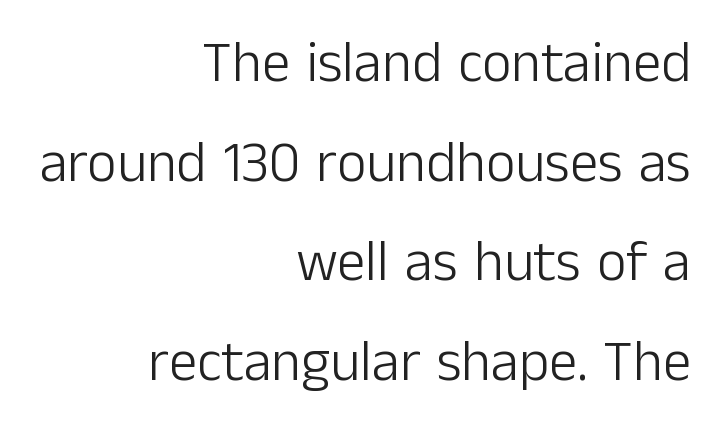
Q: Is the text bold? A: No.
Q: Is the text italic (slanted)? A: No, it is upright.
Q: Is the typeface a serif or a sans-serif typeface? A: Sans-serif.
Q: Is the text underlined? A: No.
Q: How is the paragraph aligned? A: Right-aligned.
Q: Is the spacing between letters normal or unusually wide? A: Normal.
Q: Width (condensed, normal, or wide)? A: Normal.
Q: Stroke contrast? A: Low.
Q: x-height? A: Medium.
Q: Monospaced? A: No.
